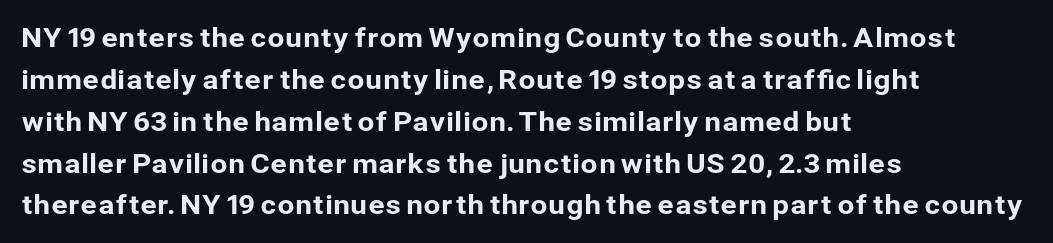
The image shows 27 px text type, upright; set left-aligned, normal line spacing (1.55x), normal letter spacing, not underlined.
